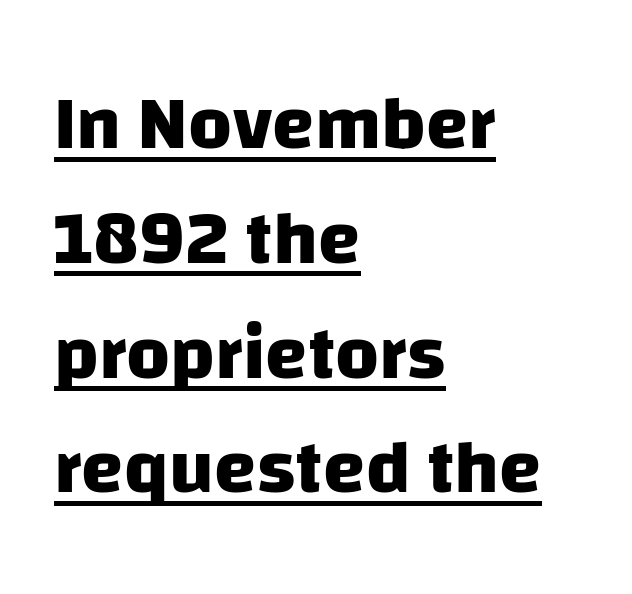
{"serif": "no", "bold": "yes", "weight": "heavy", "width": "normal", "stroke_contrast": "low", "x_height": "large", "monospaced": "no", "underline": "yes", "align": "left", "line_spacing": "normal", "line_spacing_ratio": 1.51, "letter_spacing": "normal", "letter_spacing_em": 0.0, "glyph_px": 76}
